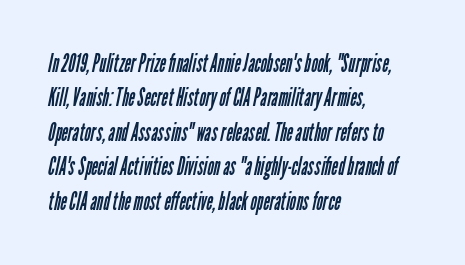
The paragraph shown leans on its left margin. The baseline area is clear. Stroke thickness stays within the range of a standard reading face or lighter. Summary of vertical rhythm: regular, with standard interline spacing. The horizontal fit of the characters is conventional and even.
